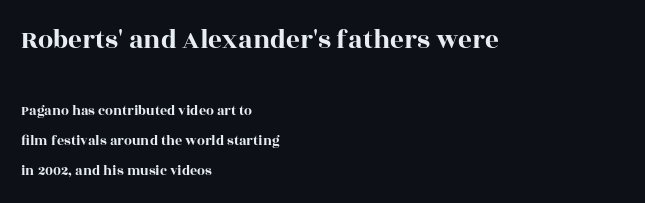
{"italic": "no", "underline": "no", "align": "left", "line_spacing": "loose", "line_spacing_ratio": 2.16, "letter_spacing": "normal", "letter_spacing_em": 0.0, "larger_block": "first", "size_ratio": 1.93, "glyph_px": 27}
